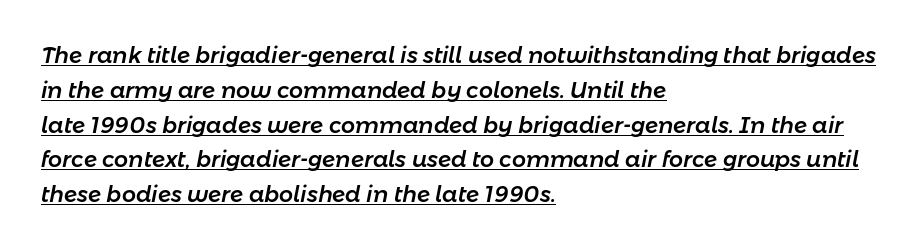
Q: Is the text italic (slanted)? A: Yes, it leans right by about 11 degrees.
Q: Is the text underlined? A: Yes.
Q: How is the paragraph aligned? A: Left-aligned.
Q: Is the spacing between letters normal or unusually wide? A: Normal.
Q: Is the spacing between lines tight, normal or loose? A: Normal.
